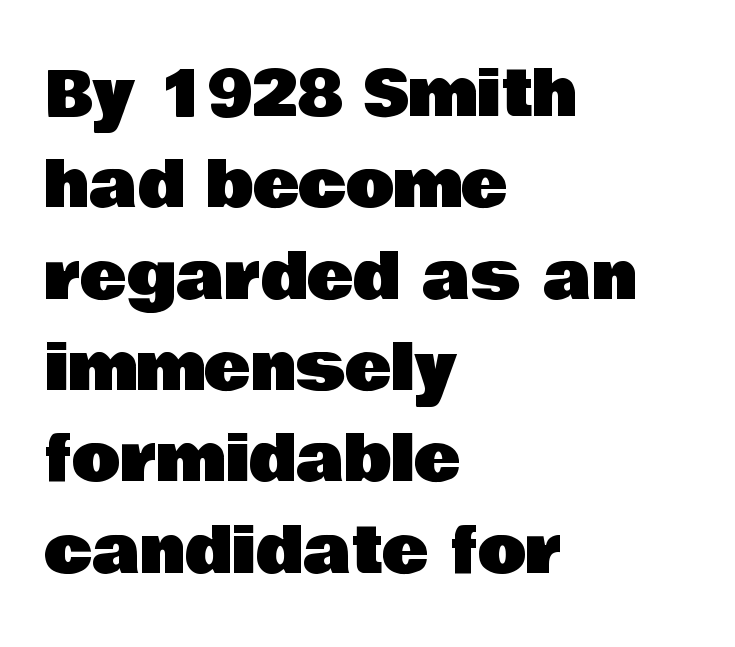
Q: Is the text italic (slanted)? A: No, it is upright.
Q: Is the typeface a serif or a sans-serif typeface? A: Sans-serif.
Q: Is the text underlined? A: No.
Q: How is the paragraph aligned? A: Left-aligned.
Q: Is the spacing between letters normal or unusually wide? A: Normal.
Q: Is the spacing between lines tight, normal or loose? A: Normal.
Q: Width (condensed, normal, or wide)? A: Normal.
Q: Stroke contrast? A: Low.
Q: x-height? A: Large.
Q: Monospaced? A: No.
